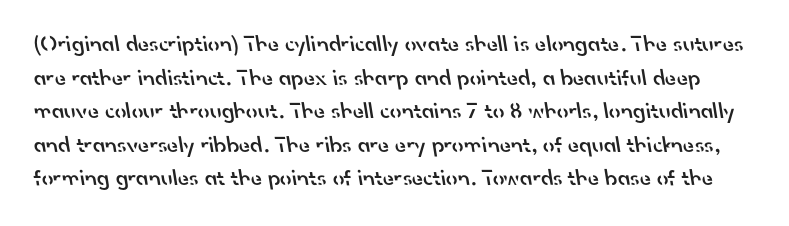
A bare baseline throughout the passage. The horizontal fit of the characters is conventional and even. Quick note: interline space is typical. Typesetter's note: demi weight, one step under bold.
